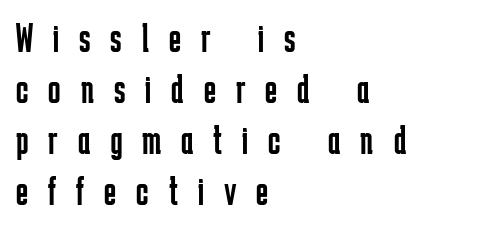
{"serif": "no", "italic": "no", "bold": "no", "weight": "regular", "width": "condensed", "stroke_contrast": "low", "x_height": "medium", "monospaced": "no", "underline": "no", "align": "left", "line_spacing_ratio": 1.24, "letter_spacing": "wide", "letter_spacing_em": 0.49, "glyph_px": 41}
